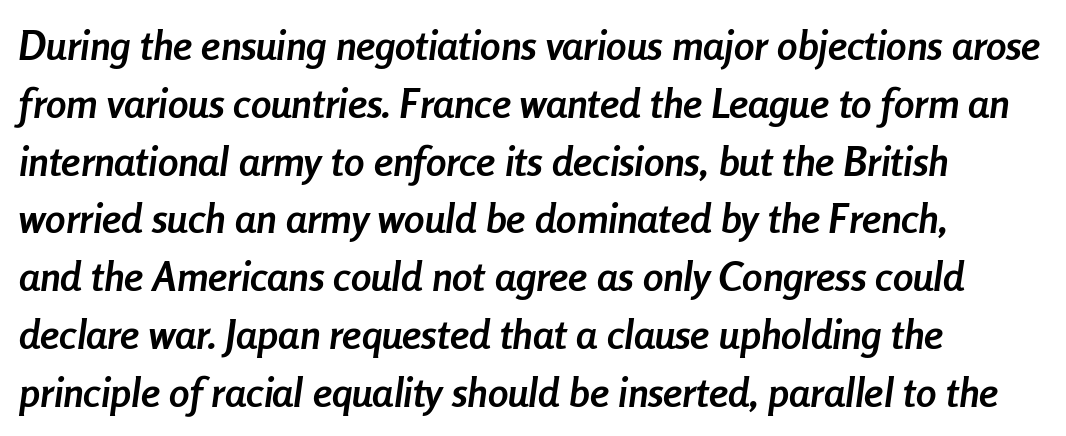
The image shows 41 px semibold, condensed type, italic (leaning right); set left-aligned, normal line spacing (1.41x), normal letter spacing, not underlined; low stroke contrast and a medium x-height.
